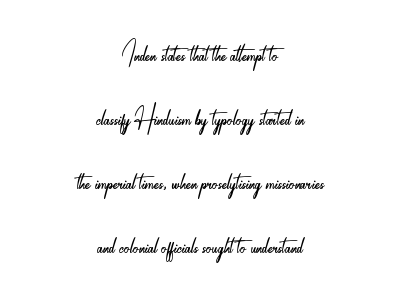
Q: Is the text bold? A: No.
Q: Is the text italic (slanted)? A: Yes.
Q: Is the typeface a serif or a sans-serif typeface? A: Sans-serif.
Q: Is the text underlined? A: No.
Q: How is the paragraph aligned? A: Centered.
Q: Is the spacing between letters normal or unusually wide? A: Normal.
Q: Width (condensed, normal, or wide)? A: Condensed.
Q: Stroke contrast? A: Low.
Q: x-height? A: Small.
Q: Monospaced? A: No.
